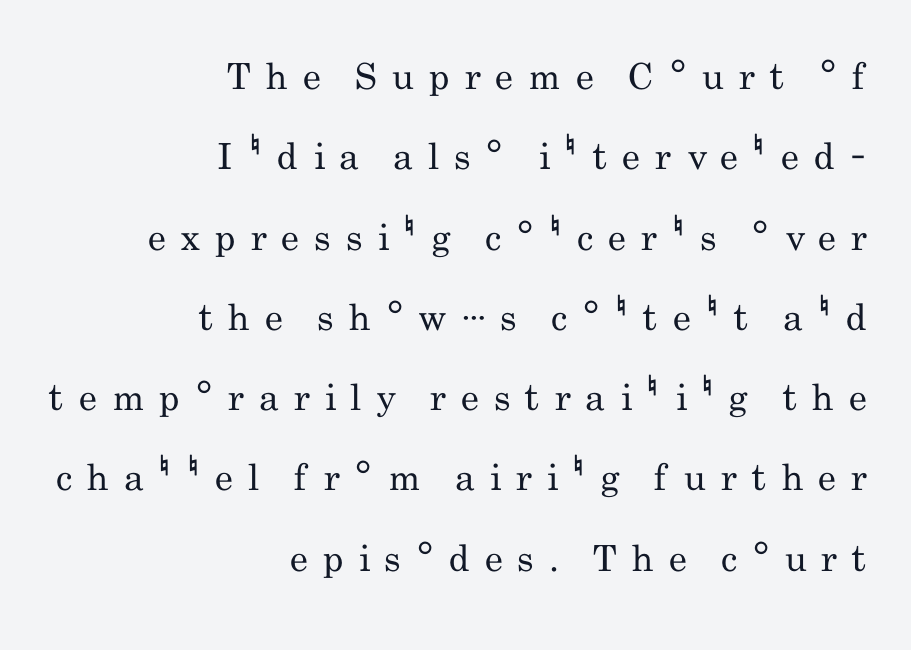
The image shows 36 px regular-weight, condensed sans-serif type, upright; set right-aligned, loose line spacing (2.23x), unusually wide letter spacing (+0.41 em), not underlined; low stroke contrast and a small x-height.
